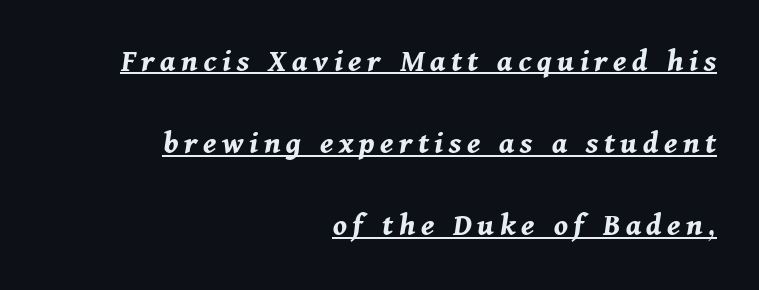
Think of a printed novel: that variable character pitch is what you see here. The lettering is marked with a stroke running underneath it. These lines stack with their right ends in a neat column. Style check: oblique. Caption: bold face, heavy strokes.
